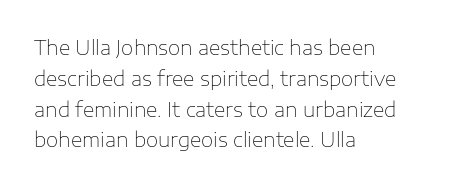
{"italic": "no", "bold": "no", "underline": "no", "align": "left", "line_spacing": "normal", "line_spacing_ratio": 1.54, "letter_spacing": "normal", "letter_spacing_em": 0.0, "glyph_px": 20}
